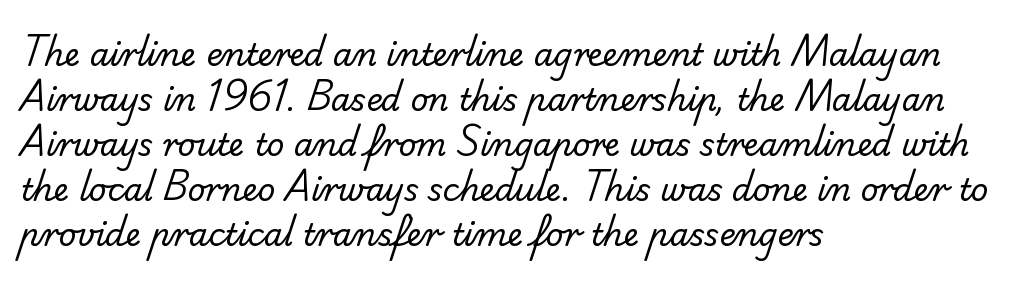
{"serif": "no", "bold": "no", "weight": "regular", "width": "normal", "stroke_contrast": "low", "x_height": "small", "monospaced": "no", "underline": "no", "align": "left", "line_spacing": "normal", "line_spacing_ratio": 1.45, "letter_spacing": "normal", "letter_spacing_em": 0.0, "glyph_px": 31}
